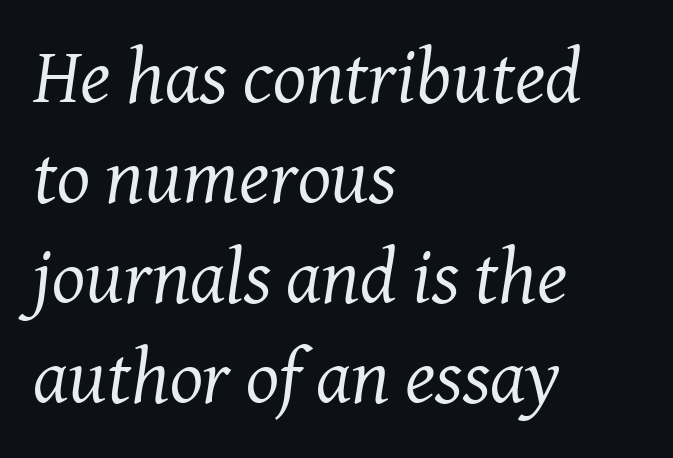
Q: Is the text bold? A: No.
Q: Is the text italic (slanted)? A: Yes, it leans right by about 8 degrees.
Q: Is the typeface a serif or a sans-serif typeface? A: Serif.
Q: Is the text underlined? A: No.
Q: How is the paragraph aligned? A: Left-aligned.
Q: Is the spacing between letters normal or unusually wide? A: Normal.
Q: Is the spacing between lines tight, normal or loose? A: Normal.
Q: Width (condensed, normal, or wide)? A: Normal.
Q: Stroke contrast? A: Medium.
Q: x-height? A: Medium.
Q: Monospaced? A: No.
